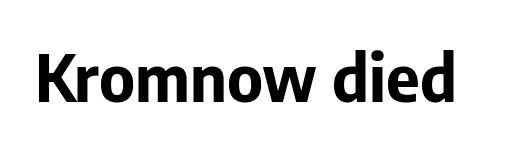
Q: Is the text bold? A: Yes.
Q: Is the text italic (slanted)? A: No, it is upright.
Q: Is the typeface a serif or a sans-serif typeface? A: Sans-serif.
Q: Is the text underlined? A: No.
Q: Is the spacing between letters normal or unusually wide? A: Normal.
Q: Width (condensed, normal, or wide)? A: Normal.
Q: Stroke contrast? A: Low.
Q: x-height? A: Medium.
Q: Monospaced? A: No.
